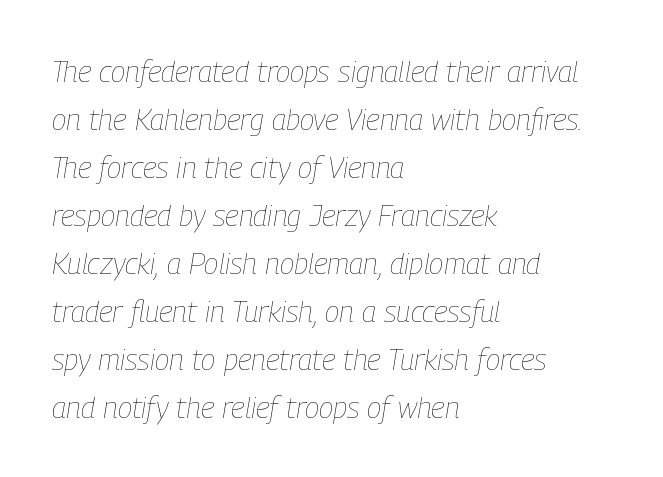
The image shows 30 px thin, condensed type, italic (leaning right); set left-aligned, normal line spacing (1.6x), normal letter spacing, not underlined; low stroke contrast and a medium x-height.
